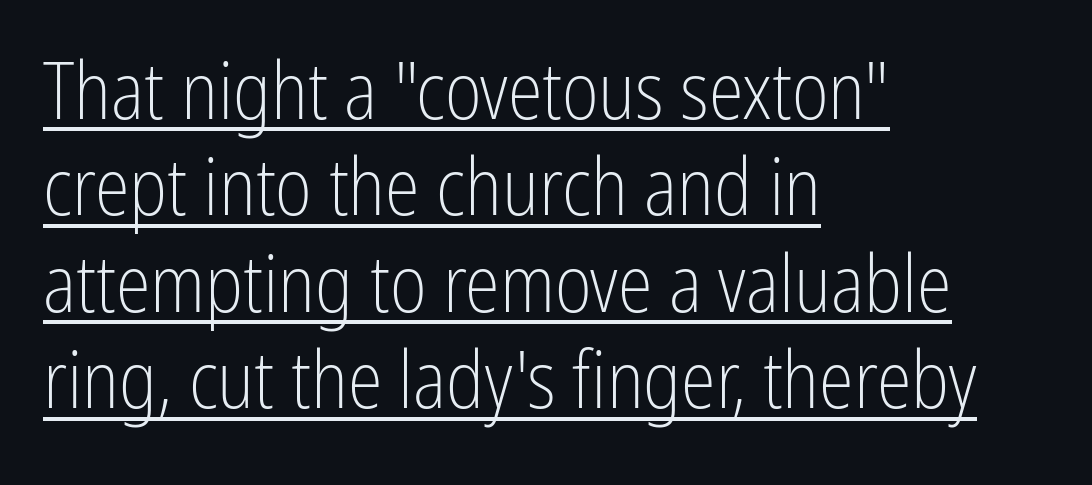
Q: Is the text bold? A: No.
Q: Is the text italic (slanted)? A: No, it is upright.
Q: Is the typeface a serif or a sans-serif typeface? A: Sans-serif.
Q: Is the text underlined? A: Yes.
Q: How is the paragraph aligned? A: Left-aligned.
Q: Is the spacing between letters normal or unusually wide? A: Normal.
Q: Width (condensed, normal, or wide)? A: Condensed.
Q: Stroke contrast? A: Low.
Q: x-height? A: Medium.
Q: Monospaced? A: No.
